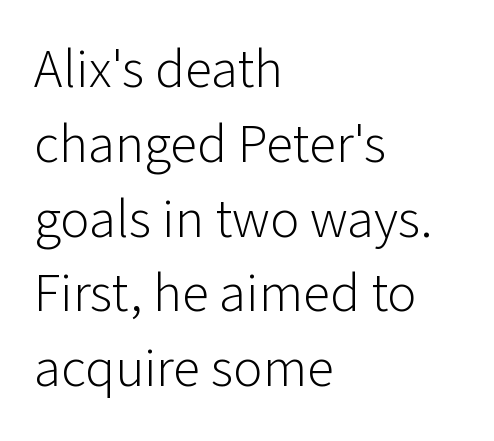
{"serif": "no", "italic": "no", "bold": "no", "weight": "light", "width": "normal", "stroke_contrast": "low", "x_height": "medium", "monospaced": "no", "underline": "no", "align": "left", "line_spacing": "normal", "line_spacing_ratio": 1.36, "letter_spacing": "normal", "letter_spacing_em": 0.0, "glyph_px": 55}
